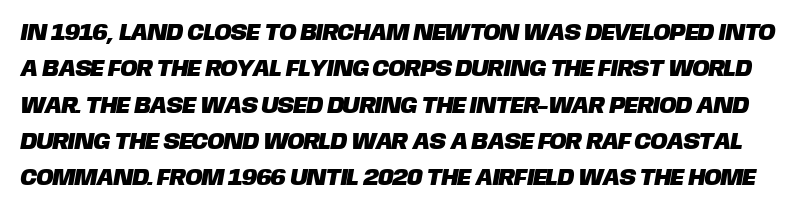
Q: Is the text underlined? A: No.
Q: Is the spacing between letters normal or unusually wide? A: Normal.
Q: Is the spacing between lines tight, normal or loose? A: Normal.
